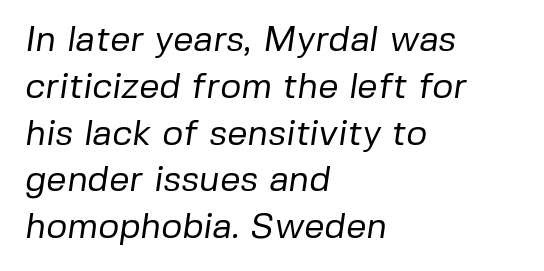
{"serif": "no", "bold": "no", "weight": "regular", "width": "normal", "stroke_contrast": "low", "x_height": "medium", "monospaced": "no", "underline": "no", "align": "left", "line_spacing": "normal", "line_spacing_ratio": 1.3, "letter_spacing": "normal", "letter_spacing_em": 0.0, "glyph_px": 36}
